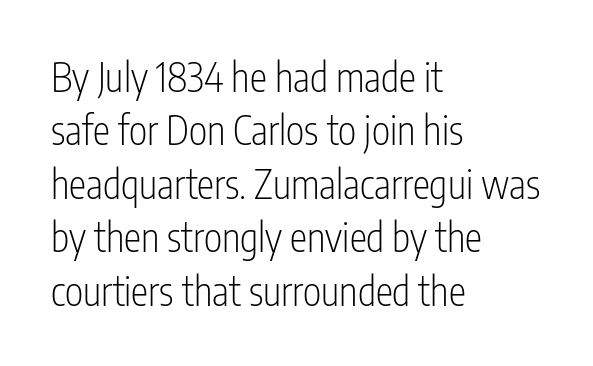
{"serif": "no", "italic": "no", "bold": "no", "weight": "light", "width": "condensed", "stroke_contrast": "low", "x_height": "medium", "monospaced": "no", "underline": "no", "align": "left", "line_spacing": "normal", "line_spacing_ratio": 1.37, "letter_spacing": "normal", "letter_spacing_em": 0.0, "glyph_px": 39}
